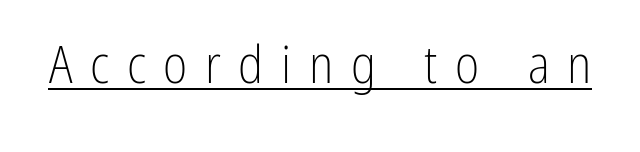
Do the characters align in a grid? No, the font is proportional. Is the letter spacing exaggerated? Yes — the characters are pushed far apart. The strokes carry an ordinary text weight at most. The words here are underlined.
